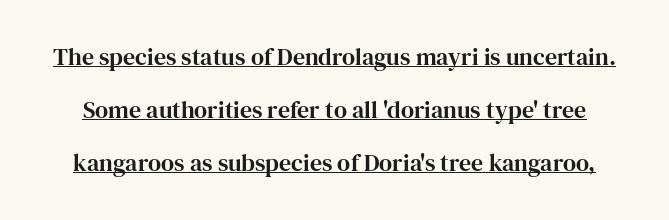
Compared with undecorated copy, this sample adds a rule below the words. You could call the tracking neutral — neither tight nor loose. This sample trades compactness for vertical openness between lines. Is there any slant? The stems are plumb.
